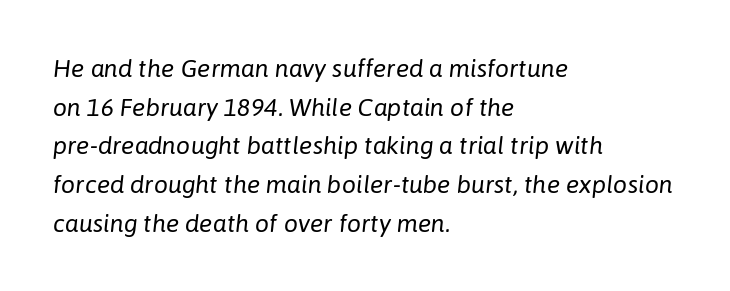
Q: Is the text bold? A: No.
Q: Is the text italic (slanted)? A: Yes, it leans right by about 6 degrees.
Q: Is the text underlined? A: No.
Q: How is the paragraph aligned? A: Left-aligned.
Q: Is the spacing between letters normal or unusually wide? A: Normal.
Q: Is the spacing between lines tight, normal or loose? A: Normal.
